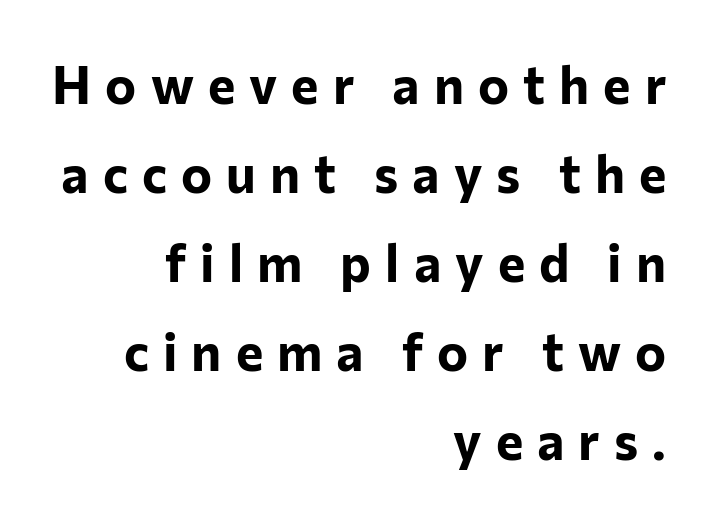
This rendering features lettering with no underline. These words are printed bold, with thick strokes throughout. You could not count columns in this text — the font is proportionally spaced. The typography opts for an upright posture over an oblique one. This sample uses expanded letter spacing, leaving extra air between glyphs. The paragraph has a hard right edge and a soft left edge.
